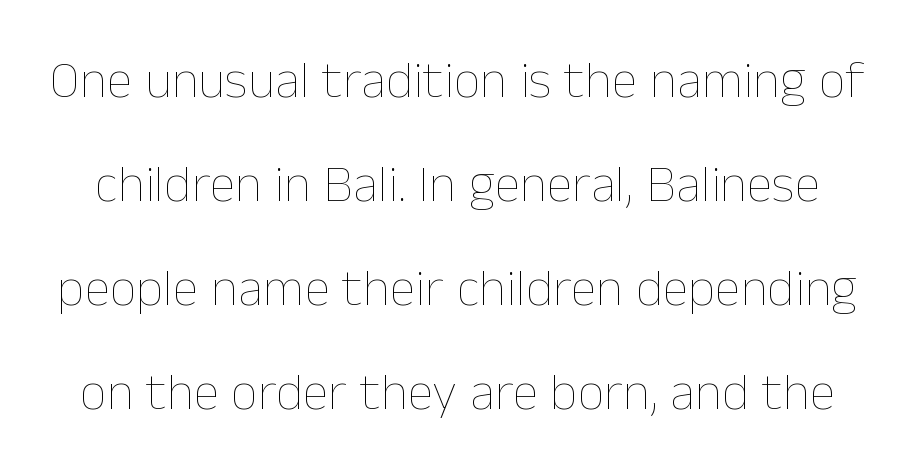
{"italic": "no", "bold": "no", "weight": "thin", "width": "normal", "stroke_contrast": "low", "x_height": "medium", "monospaced": "no", "underline": "no", "line_spacing": "loose", "line_spacing_ratio": 1.96, "letter_spacing": "normal", "letter_spacing_em": 0.0, "glyph_px": 53}
